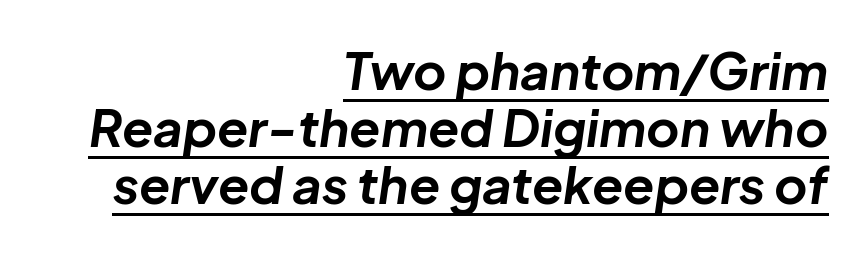
The image shows 51 px bold type, italic (leaning right); set right-aligned, tight line spacing (1.12x), normal letter spacing, underlined; low stroke contrast and a medium x-height.
